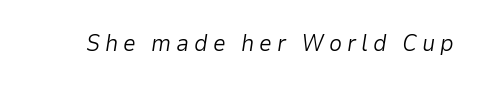
Stems here are at most as thick as an everyday book face. The type is letterspaced generously, with wide tracking. The foot of each line stays bare and open. The passage shown leans; its letterforms are oblique.
